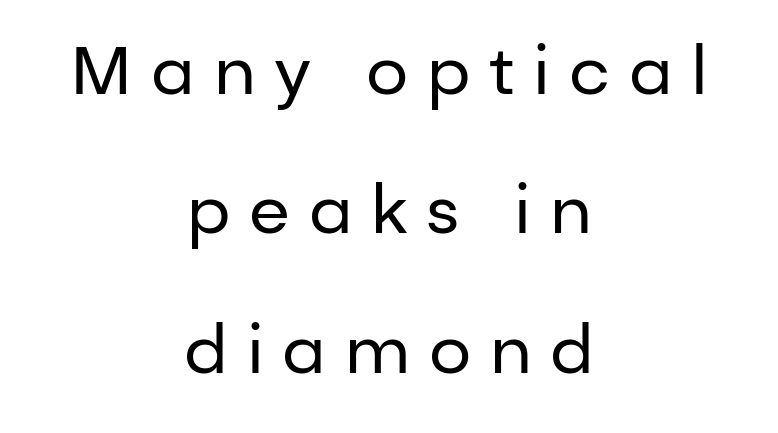
Q: Is the text bold? A: No.
Q: Is the text italic (slanted)? A: No, it is upright.
Q: Is the typeface a serif or a sans-serif typeface? A: Sans-serif.
Q: Is the text underlined? A: No.
Q: How is the paragraph aligned? A: Centered.
Q: Is the spacing between letters normal or unusually wide? A: Unusually wide.
Q: Is the spacing between lines tight, normal or loose? A: Loose.
Q: Width (condensed, normal, or wide)? A: Normal.
Q: Stroke contrast? A: Low.
Q: x-height? A: Medium.
Q: Monospaced? A: No.
